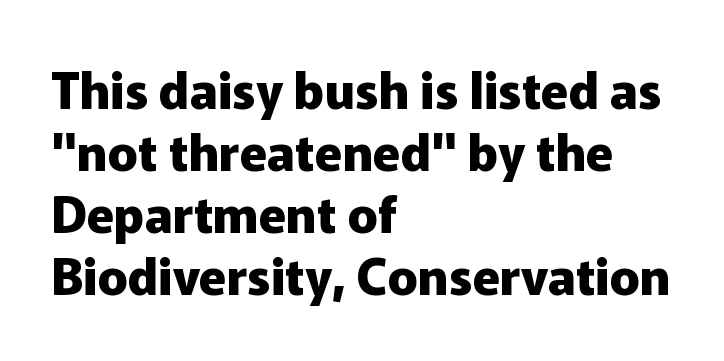
These words are printed bold, with thick strokes throughout. A typesetter would call this proportional, since set widths differ per character. Bare-footed words on every line. The rendering shows plain stroke endings on the letterforms — a sans-serif design.
